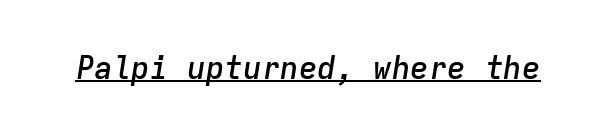
Looks like terminal output: every glyph gets an equal slot. Posture: slanted. Moderately thickened strokes mark this as semibold type. What stands out about the letter spacing? Nothing — it is the standard amount.
